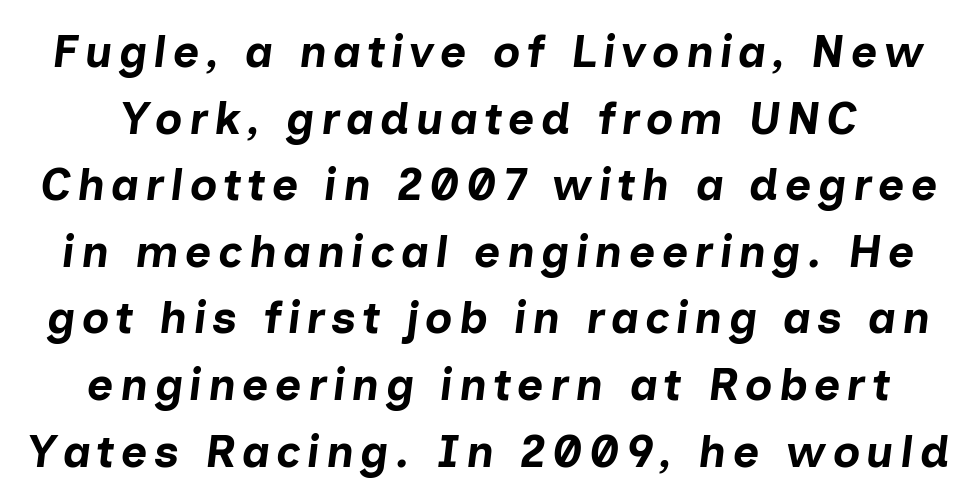
Q: Is the text bold? A: Yes.
Q: Is the text italic (slanted)? A: Yes, it leans right by about 7 degrees.
Q: Is the text underlined? A: No.
Q: Is the spacing between lines tight, normal or loose? A: Normal.
Q: Width (condensed, normal, or wide)? A: Normal.
Q: Stroke contrast? A: Low.
Q: x-height? A: Medium.
Q: Monospaced? A: No.
